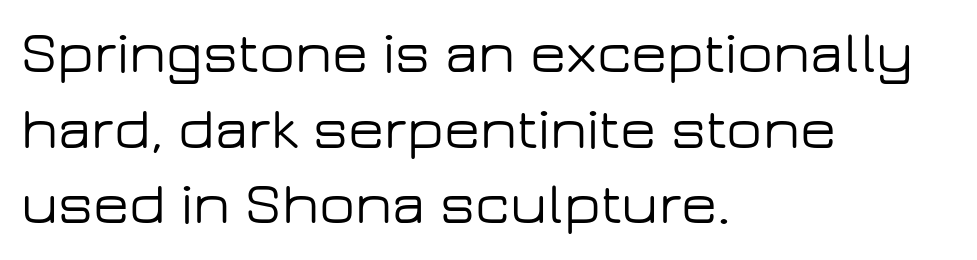
{"serif": "no", "italic": "no", "width": "wide", "stroke_contrast": "low", "x_height": "medium", "monospaced": "no", "underline": "no", "align": "left", "line_spacing": "normal", "line_spacing_ratio": 1.28, "letter_spacing": "normal", "letter_spacing_em": 0.0, "glyph_px": 59}
